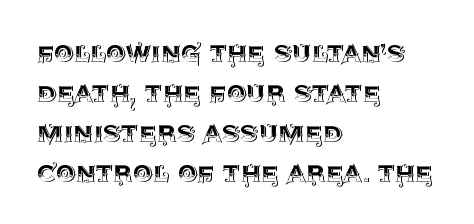
Each letter keeps its own natural width here, so spacing adapts to shape. Glyph-to-glyph distance matches everyday printed text. The setting favours the left margin, as ordinary paragraphs usually do. Upright lettering throughout. Just letters on the line, the space beneath them empty. The line-height multiplier appears to be the usual default.
